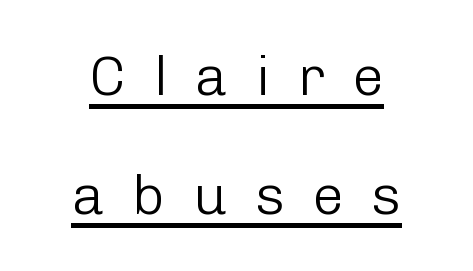
{"serif": "no", "italic": "no", "bold": "no", "weight": "light", "width": "normal", "stroke_contrast": "low", "x_height": "medium", "monospaced": "no", "underline": "yes", "align": "center", "line_spacing": "loose", "line_spacing_ratio": 2.13, "letter_spacing": "wide", "letter_spacing_em": 0.49, "glyph_px": 56}
